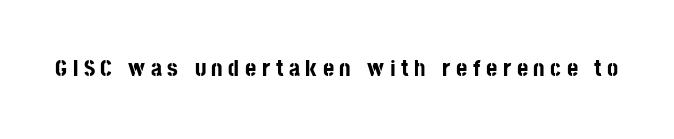
Q: Is the text bold? A: Yes.
Q: Is the text italic (slanted)? A: No, it is upright.
Q: Is the text underlined? A: No.
Q: Is the spacing between letters normal or unusually wide? A: Unusually wide.
